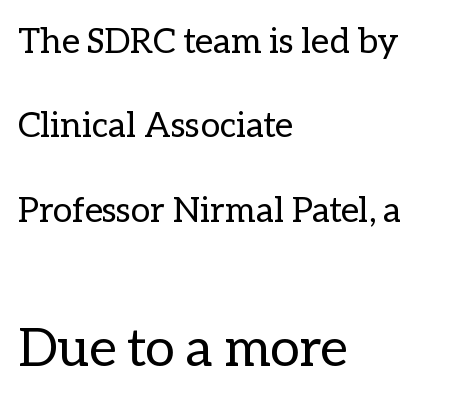
{"italic": "no", "bold": "no", "weight": "regular", "width": "normal", "stroke_contrast": "low", "x_height": "medium", "monospaced": "no", "underline": "no", "align": "left", "line_spacing": "loose", "line_spacing_ratio": 2.41, "letter_spacing": "normal", "letter_spacing_em": 0.0, "larger_block": "second", "size_ratio": 1.51, "glyph_px": 53}
